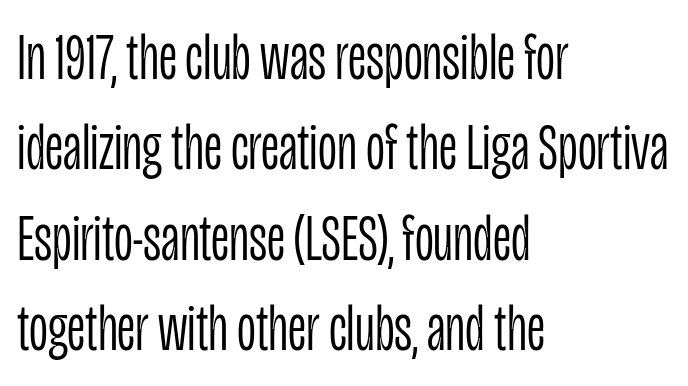
Q: Is the text bold? A: No.
Q: Is the text italic (slanted)? A: No, it is upright.
Q: Is the typeface a serif or a sans-serif typeface? A: Sans-serif.
Q: Is the text underlined? A: No.
Q: How is the paragraph aligned? A: Left-aligned.
Q: Is the spacing between letters normal or unusually wide? A: Normal.
Q: Is the spacing between lines tight, normal or loose? A: Normal.
Q: Width (condensed, normal, or wide)? A: Condensed.
Q: Stroke contrast? A: Low.
Q: x-height? A: Large.
Q: Monospaced? A: No.
